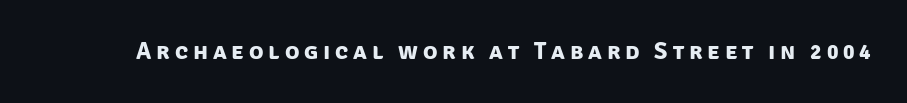
Q: Is the text bold? A: Yes.
Q: Is the text underlined? A: No.
Q: Is the spacing between letters normal or unusually wide? A: Unusually wide.
